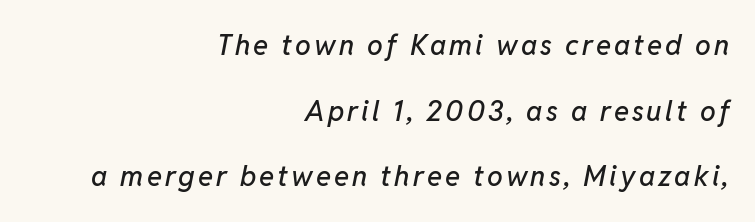
{"italic": "yes", "lean": "right", "slant_degrees": 11, "width": "normal", "stroke_contrast": "low", "x_height": "medium", "monospaced": "no", "underline": "no", "align": "right", "line_spacing": "loose", "line_spacing_ratio": 2.34, "glyph_px": 28}
